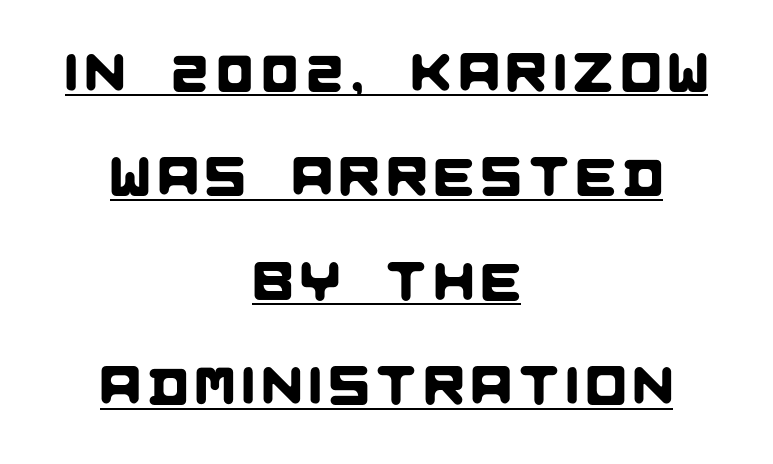
{"serif": "no", "width": "normal", "stroke_contrast": "low", "x_height": "large", "monospaced": "no", "underline": "yes", "align": "center", "line_spacing": "loose", "line_spacing_ratio": 1.97, "glyph_px": 53}
